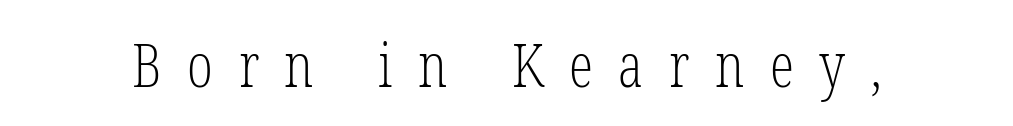
Q: Is the text bold? A: No.
Q: Is the text italic (slanted)? A: No, it is upright.
Q: Is the typeface a serif or a sans-serif typeface? A: Serif.
Q: Is the text underlined? A: No.
Q: Is the spacing between letters normal or unusually wide? A: Unusually wide.
Q: Width (condensed, normal, or wide)? A: Condensed.
Q: Stroke contrast? A: Low.
Q: x-height? A: Medium.
Q: Monospaced? A: No.
